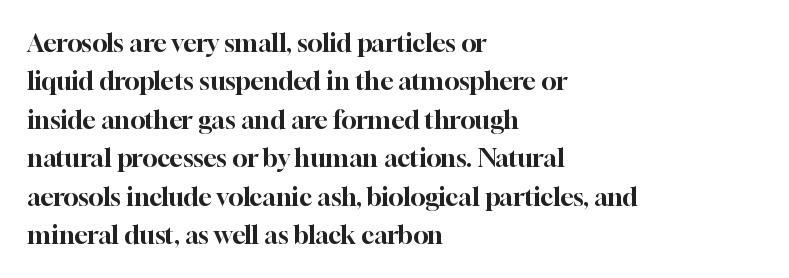
{"italic": "no", "underline": "no", "align": "left", "line_spacing": "normal", "line_spacing_ratio": 1.54, "letter_spacing": "normal", "letter_spacing_em": 0.0, "glyph_px": 25}
